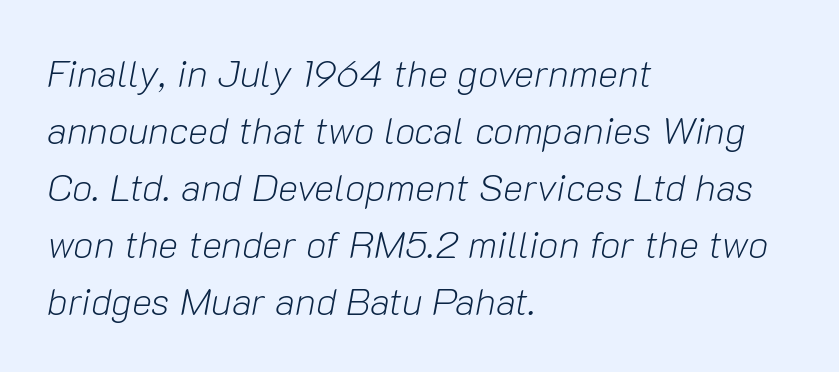
Q: Is the text bold? A: No.
Q: Is the text italic (slanted)? A: Yes, it leans right by about 10 degrees.
Q: Is the text underlined? A: No.
Q: How is the paragraph aligned? A: Left-aligned.
Q: Is the spacing between letters normal or unusually wide? A: Normal.
Q: Is the spacing between lines tight, normal or loose? A: Normal.
Q: Width (condensed, normal, or wide)? A: Normal.
Q: Stroke contrast? A: Low.
Q: x-height? A: Medium.
Q: Monospaced? A: No.
